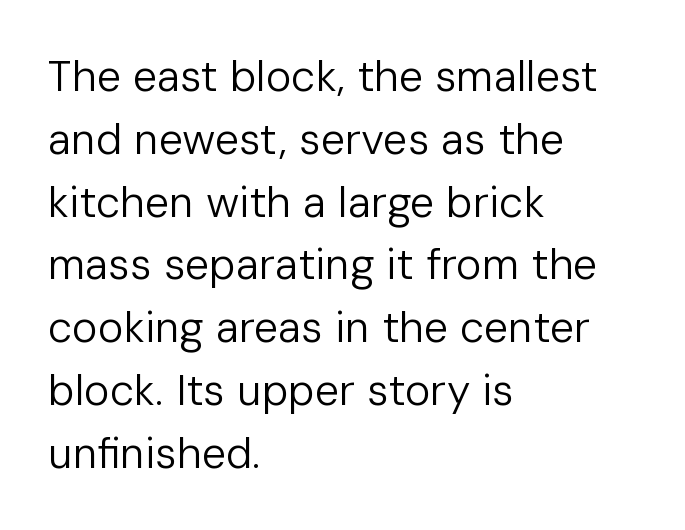
{"serif": "no", "italic": "no", "bold": "no", "weight": "regular", "width": "normal", "stroke_contrast": "low", "x_height": "medium", "monospaced": "no", "underline": "no", "align": "left", "line_spacing": "normal", "line_spacing_ratio": 1.46, "letter_spacing": "normal", "letter_spacing_em": 0.0, "glyph_px": 43}
